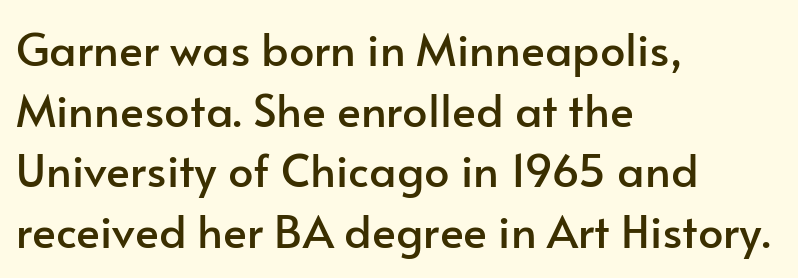
The lines are quadded left. Type style note: lacks serifs. This sample has the flowing, uneven cadence of proportional lettering. The specimen reads as upright at a glance.
